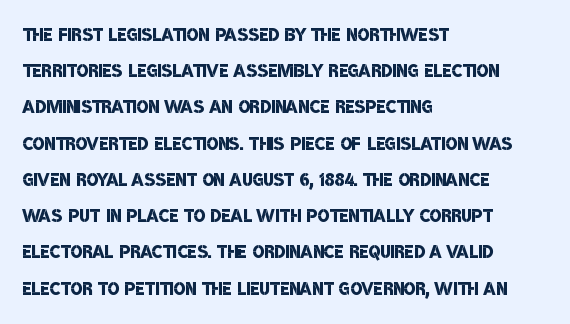
Compared with typical paragraphs, the rows here are spaced about the same. Anything drawn beneath the words? Only blank space. Inter-character spacing is left at the font's built-in metrics. Where is the straight margin? On the left. On the weight axis this lands at semibold, roughly 600.
